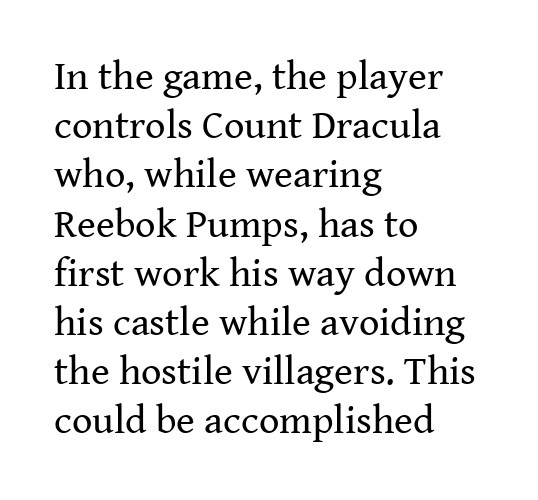
{"serif": "yes", "italic": "no", "bold": "no", "weight": "regular", "width": "normal", "stroke_contrast": "medium", "x_height": "medium", "monospaced": "no", "underline": "no", "align": "left", "line_spacing_ratio": 1.23, "letter_spacing": "normal", "letter_spacing_em": 0.0, "glyph_px": 40}
